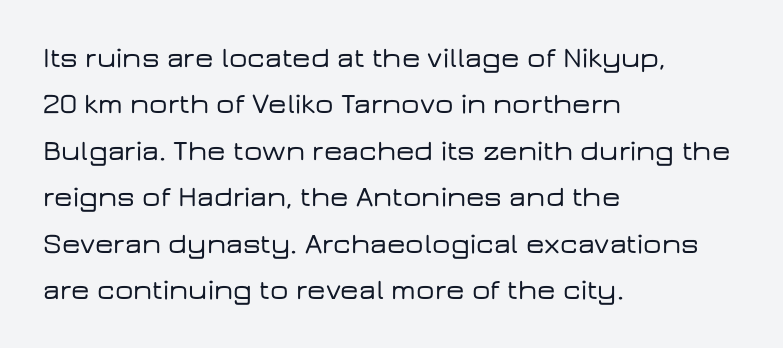
{"serif": "no", "italic": "no", "width": "wide", "stroke_contrast": "low", "x_height": "medium", "monospaced": "no", "underline": "no", "align": "left", "line_spacing": "normal", "line_spacing_ratio": 1.6, "letter_spacing": "normal", "letter_spacing_em": 0.0, "glyph_px": 29}
